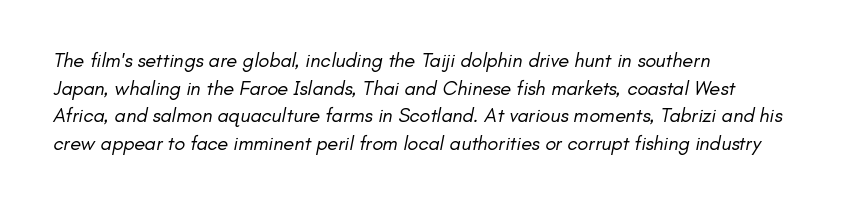
What's the leading like? Ordinary, nothing unusual. Here the glyphs are tracked normally, forming tight word shapes. Has an underline been added? It has not. The strokes carry an ordinary text weight at most.
